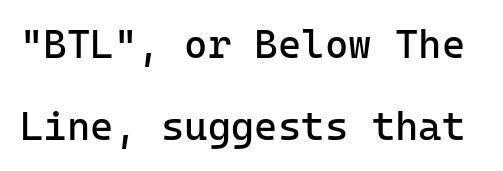
The image shows 40 px regular-weight sans-serif type, upright; set loose line spacing (2.06x), normal letter spacing, not underlined; low stroke contrast and a medium x-height.
